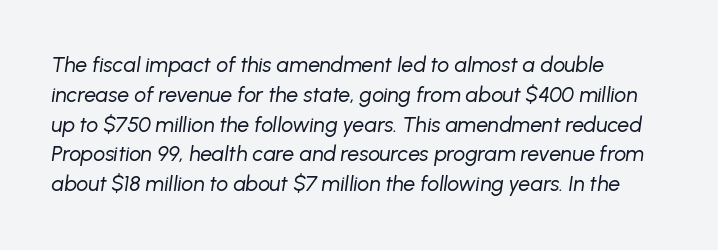
Q: Is the text bold? A: No.
Q: Is the text italic (slanted)? A: Yes, it leans right by about 8 degrees.
Q: Is the text underlined? A: No.
Q: Is the spacing between letters normal or unusually wide? A: Normal.
Q: Is the spacing between lines tight, normal or loose? A: Normal.
